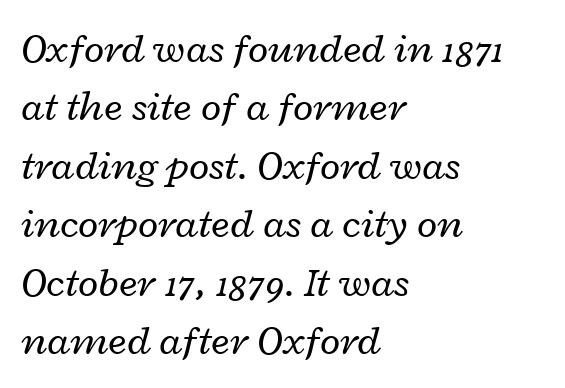
Q: Is the text bold? A: No.
Q: Is the text italic (slanted)? A: Yes, it leans right by about 12 degrees.
Q: Is the text underlined? A: No.
Q: How is the paragraph aligned? A: Left-aligned.
Q: Is the spacing between letters normal or unusually wide? A: Normal.
Q: Is the spacing between lines tight, normal or loose? A: Normal.
Q: Width (condensed, normal, or wide)? A: Wide.
Q: Stroke contrast? A: Low.
Q: x-height? A: Medium.
Q: Monospaced? A: No.
